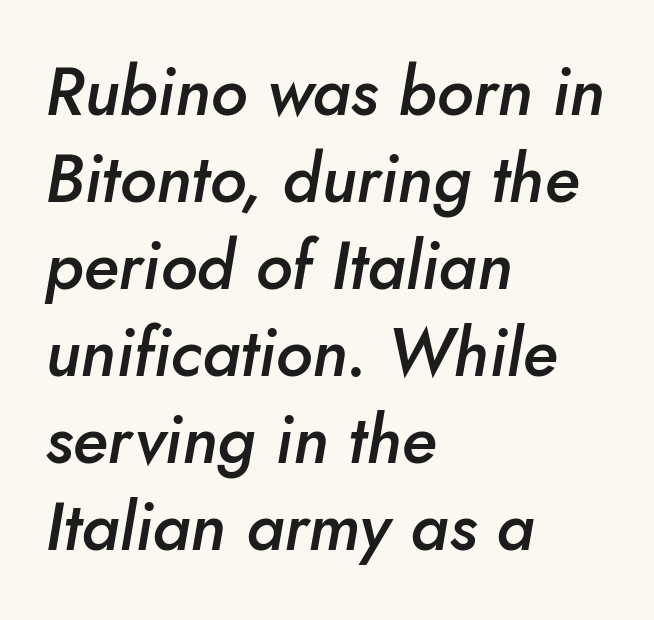
{"italic": "yes", "lean": "right", "slant_degrees": 10, "bold": "semi", "weight": "semibold", "width": "normal", "stroke_contrast": "low", "x_height": "small", "monospaced": "no", "underline": "no", "align": "left", "line_spacing": "normal", "line_spacing_ratio": 1.3, "letter_spacing": "normal", "letter_spacing_em": 0.0, "glyph_px": 67}
